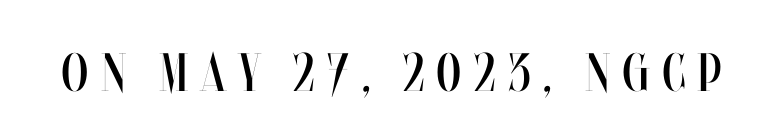
The image shows 54 px regular-weight, condensed type, upright; set unusually wide letter spacing (+0.24 em), not underlined; medium stroke contrast and a large x-height.
